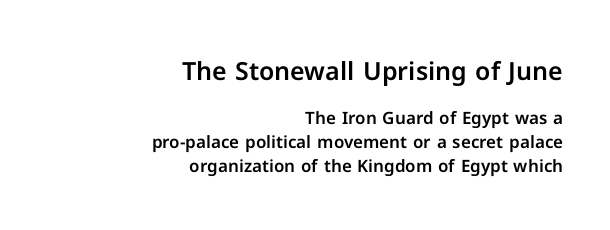
{"italic": "no", "underline": "no", "align": "right", "line_spacing": "normal", "line_spacing_ratio": 1.4, "letter_spacing": "normal", "letter_spacing_em": 0.0, "larger_block": "first", "size_ratio": 1.47, "glyph_px": 25}
